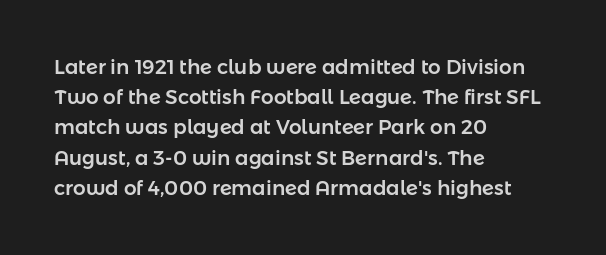
The image shows 20 px text type, upright; set left-aligned, normal line spacing (1.51x), normal letter spacing, not underlined.
